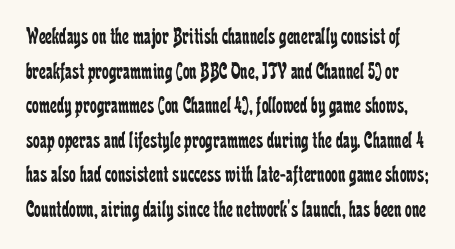
In terms of leading, this rendering sits right in the middle. If you drew a line through each stem, it would be perfectly vertical. Letter spacing: default. Check under the words: just untouched page. Is this a heavy cut? Hardly; it is regular or lighter.
